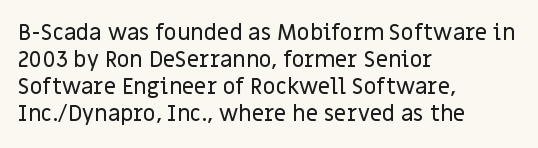
Q: Is the text italic (slanted)? A: No, it is upright.
Q: Is the text underlined? A: No.
Q: How is the paragraph aligned? A: Left-aligned.
Q: Is the spacing between letters normal or unusually wide? A: Normal.
